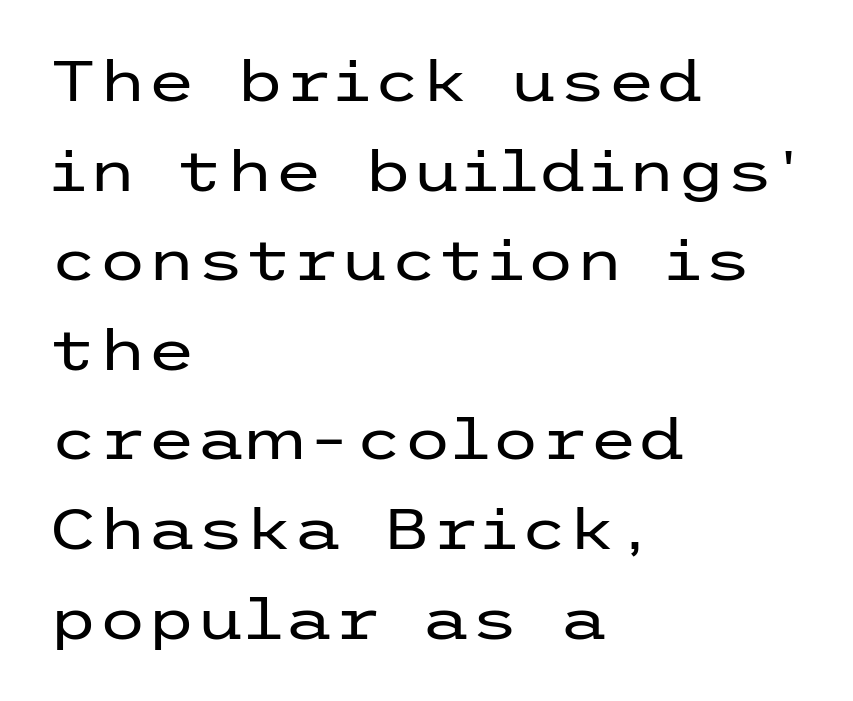
{"serif": "no", "italic": "no", "bold": "no", "weight": "regular", "width": "wide", "stroke_contrast": "low", "x_height": "medium", "underline": "no", "align": "left", "line_spacing": "normal", "line_spacing_ratio": 1.6, "letter_spacing": "normal", "letter_spacing_em": 0.0, "glyph_px": 56}
